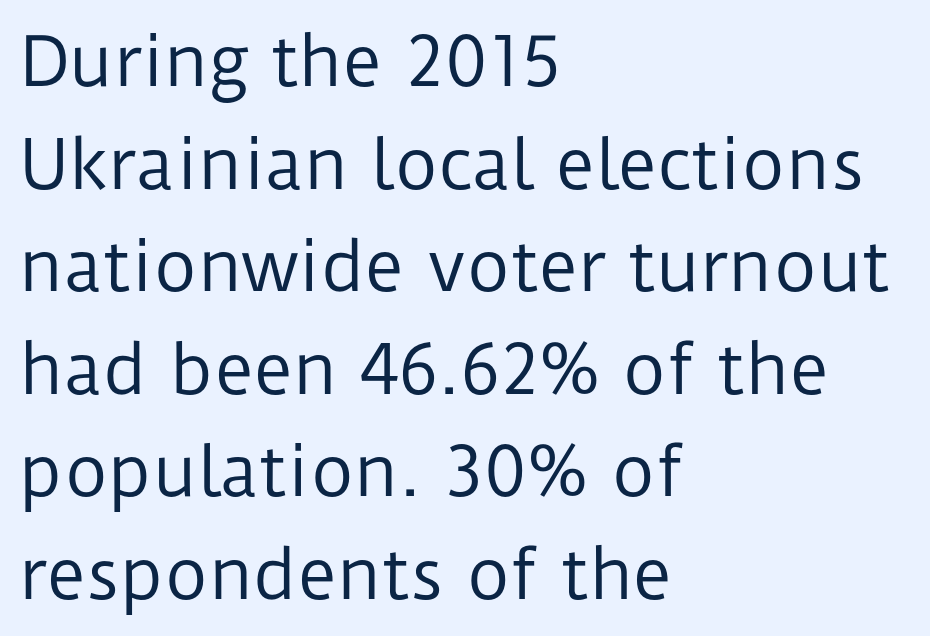
{"serif": "no", "italic": "no", "bold": "no", "weight": "regular", "width": "normal", "stroke_contrast": "low", "x_height": "medium", "monospaced": "no", "underline": "no", "align": "left", "line_spacing": "normal", "line_spacing_ratio": 1.53, "letter_spacing": "normal", "letter_spacing_em": 0.0, "glyph_px": 67}
